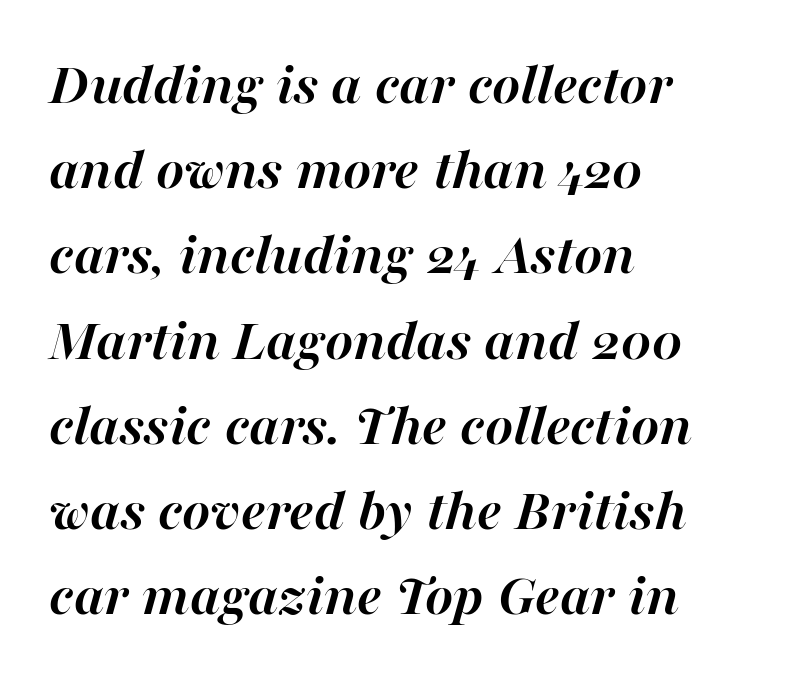
Summary of vertical rhythm: regular, with standard interline spacing. Italic? Definitely — the glyphs are oblique. Caption: standard tracking, unaltered. The font is running at its bold setting. This rendering features lettering with no underline.
